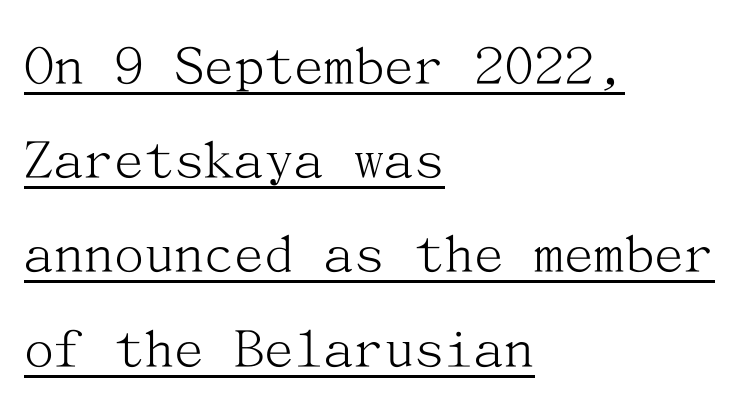
The image shows 60 px light serif type, upright; set left-aligned, normal line spacing (1.57x), normal letter spacing, underlined; medium stroke contrast and a medium x-height.
